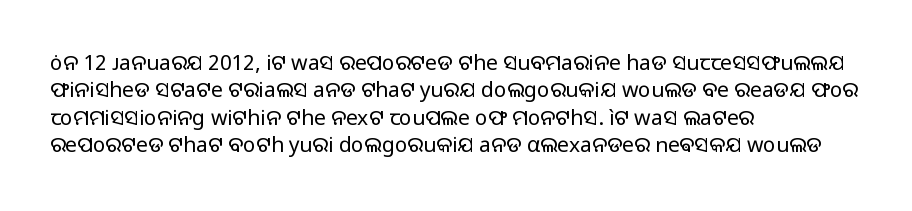
Reading down the block, your eye returns to a fixed left position each line. The weight tops out at a normal text grade. Interline gaps are of average width in this sample. The letters sit at their default tracking, neither squeezed nor spread.
